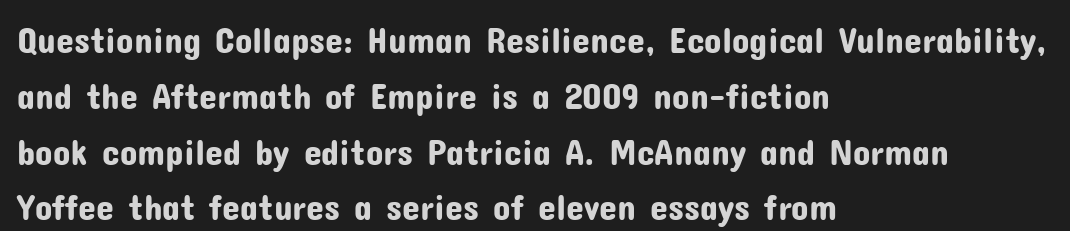
Q: Is the text italic (slanted)? A: No, it is upright.
Q: Is the typeface a serif or a sans-serif typeface? A: Sans-serif.
Q: Is the text underlined? A: No.
Q: How is the paragraph aligned? A: Left-aligned.
Q: Is the spacing between letters normal or unusually wide? A: Normal.
Q: Is the spacing between lines tight, normal or loose? A: Normal.
Q: Width (condensed, normal, or wide)? A: Normal.
Q: Stroke contrast? A: Low.
Q: x-height? A: Medium.
Q: Monospaced? A: No.
